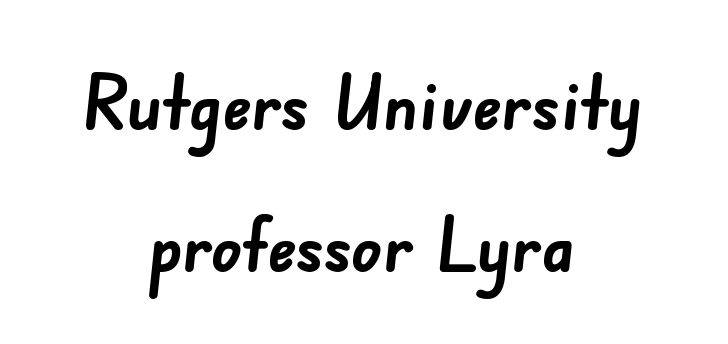
Q: Is the text bold? A: Yes.
Q: Is the typeface a serif or a sans-serif typeface? A: Sans-serif.
Q: Is the text underlined? A: No.
Q: How is the paragraph aligned? A: Centered.
Q: Is the spacing between letters normal or unusually wide? A: Normal.
Q: Width (condensed, normal, or wide)? A: Normal.
Q: Stroke contrast? A: Low.
Q: x-height? A: Small.
Q: Monospaced? A: No.
